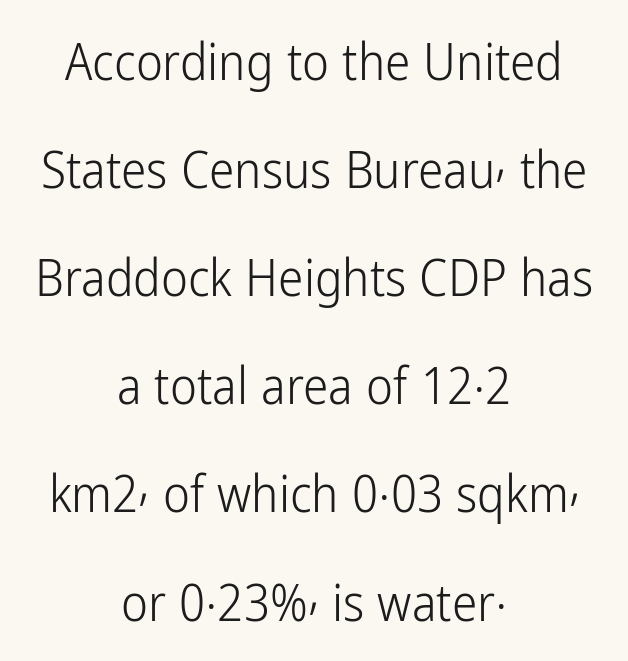
{"serif": "no", "italic": "no", "bold": "no", "weight": "light", "width": "condensed", "stroke_contrast": "low", "x_height": "medium", "monospaced": "no", "underline": "no", "align": "center", "line_spacing": "loose", "line_spacing_ratio": 2.12, "letter_spacing": "normal", "letter_spacing_em": 0.0, "glyph_px": 51}
